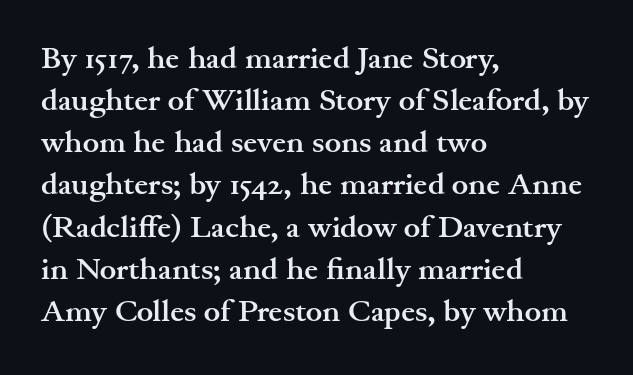
Honestly, there is no underline to notice here at all. Ordinary non-slanted type is in use. A normal amount of white space separates one row of letters from the next. The face used here is rendered with its standard letterfit.
